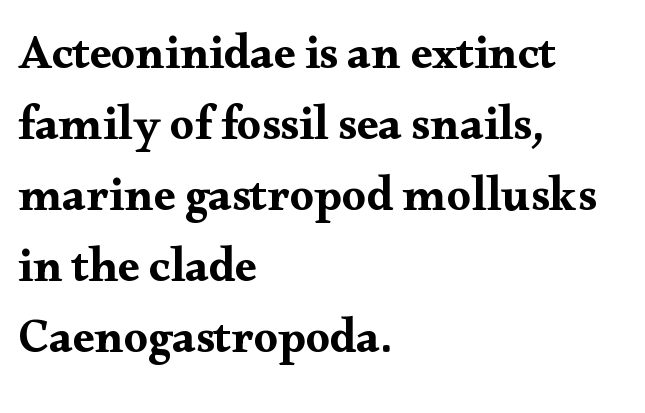
Descender tails drop into unmarked territory. How are the letters spaced? Ordinarily, with no added tracking. Posture: straight, roman, zero tilt. Character widths vary here, with narrow letters taking less room than wide ones. Vertical spacing — default.
